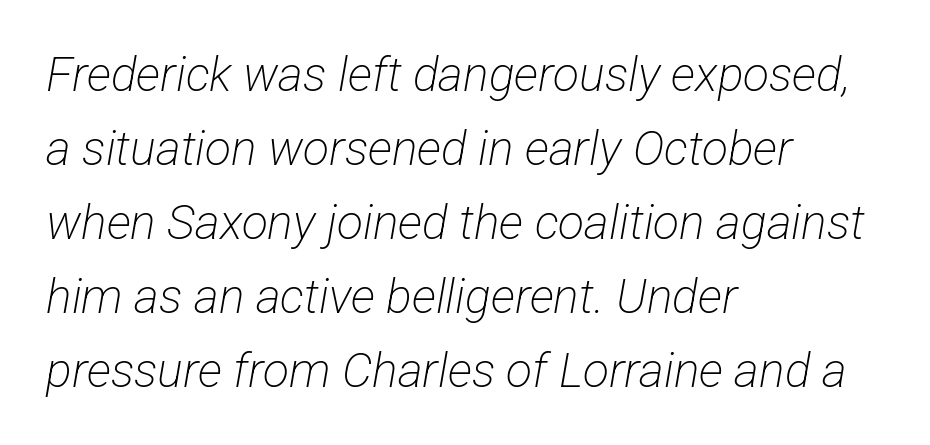
Q: Is the text bold? A: No.
Q: Is the typeface a serif or a sans-serif typeface? A: Sans-serif.
Q: Is the text underlined? A: No.
Q: How is the paragraph aligned? A: Left-aligned.
Q: Is the spacing between letters normal or unusually wide? A: Normal.
Q: Is the spacing between lines tight, normal or loose? A: Normal.
Q: Width (condensed, normal, or wide)? A: Condensed.
Q: Stroke contrast? A: Low.
Q: x-height? A: Medium.
Q: Monospaced? A: No.
